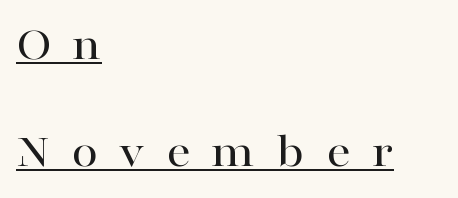
The image shows 48 px wide serif type, upright; set left-aligned, loose line spacing (2.22x), unusually wide letter spacing (+0.44 em), underlined; high stroke contrast and a medium x-height.
